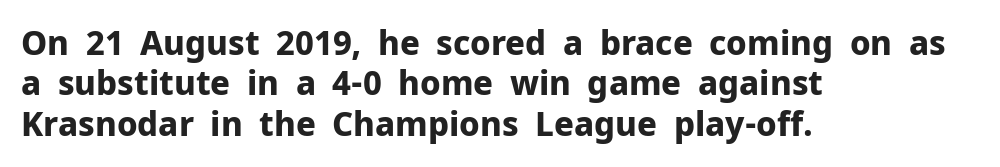
Anything drawn beneath the words? Only blank space. Looks like regular typesetting: each glyph gets only the width it needs. Nothing unusual about the tracking: characters are spaced as the font intends. Does the type have serifs? No, each stem ends abruptly. Is there any slant? The stems are plumb. Is the type bold? Yes — the strokes are clearly thick and heavy.
